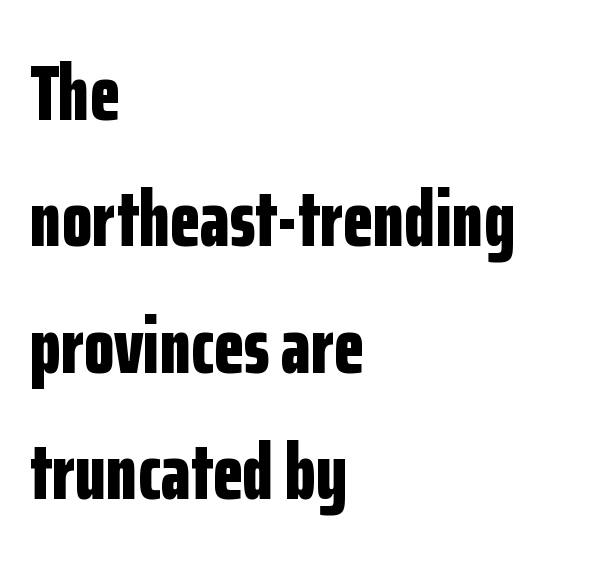
The image shows 79 px bold, condensed sans-serif type, upright; set left-aligned, normal line spacing (1.6x), normal letter spacing, not underlined; low stroke contrast and a medium x-height.
